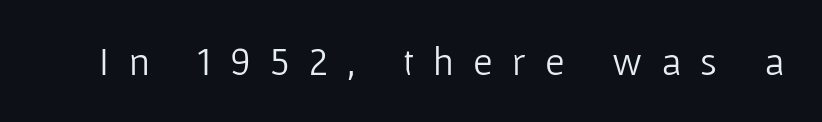
{"serif": "no", "italic": "no", "bold": "no", "weight": "light", "width": "normal", "stroke_contrast": "low", "x_height": "medium", "monospaced": "no", "underline": "no", "letter_spacing": "wide", "letter_spacing_em": 0.48, "glyph_px": 40}
